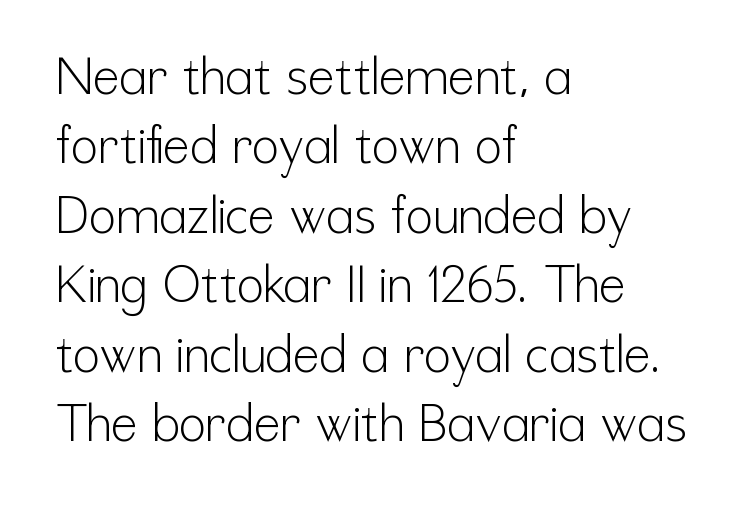
Leading: standard. Nothing unusual about the tracking: characters are spaced as the font intends. The letters advance in unequal steps, a hallmark of proportional type. The characters display no serif detailing; their extremities are plain. Short and long lines alike share a common starting point at left. Descenders hang freely into open space.
